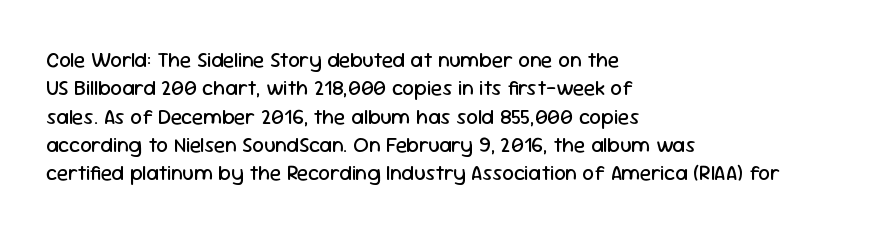
{"italic": "no", "bold": "no", "underline": "no", "align": "left", "line_spacing": "normal", "line_spacing_ratio": 1.35, "letter_spacing": "normal", "letter_spacing_em": 0.0, "glyph_px": 21}
